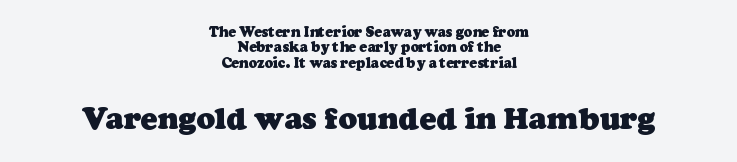
The image shows 31 px heavy serif type; set centered, tight line spacing (1.1x), normal letter spacing, not underlined; the second (bottom) block is 2.21x larger; low stroke contrast and a medium x-height.
